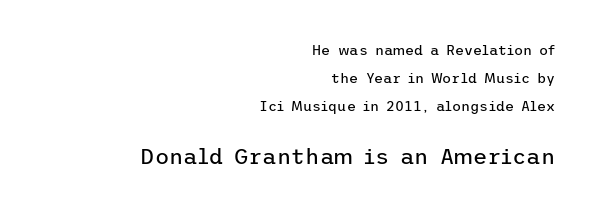
{"italic": "no", "bold": "no", "underline": "no", "align": "right", "line_spacing": "loose", "line_spacing_ratio": 1.99, "letter_spacing": "normal", "letter_spacing_em": 0.0, "larger_block": "second", "size_ratio": 1.57, "glyph_px": 22}
